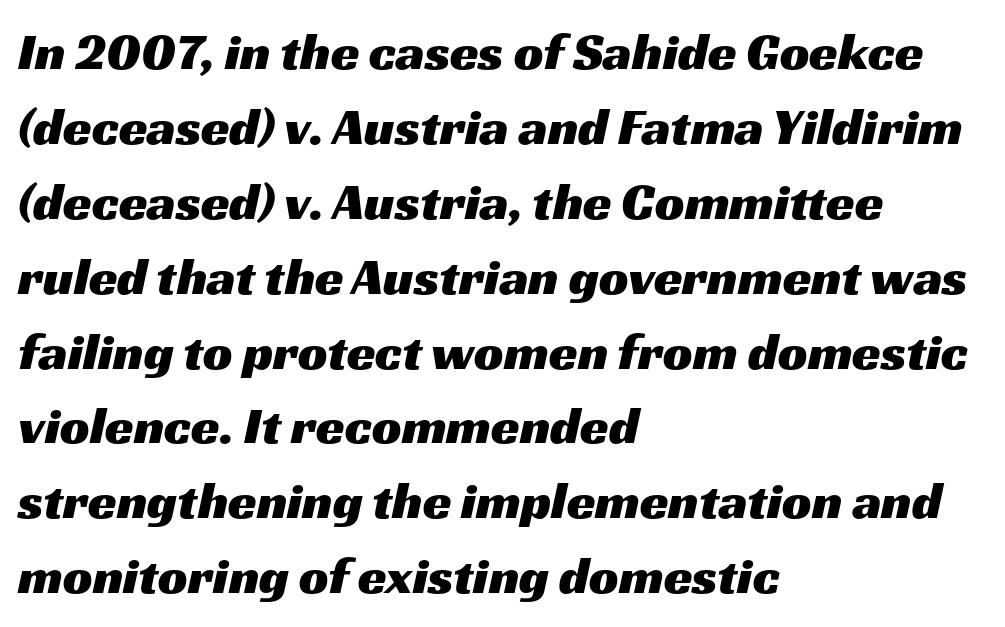
The image shows 52 px wide sans-serif type; set left-aligned, normal line spacing (1.44x), normal letter spacing, not underlined; medium stroke contrast and a medium x-height.
